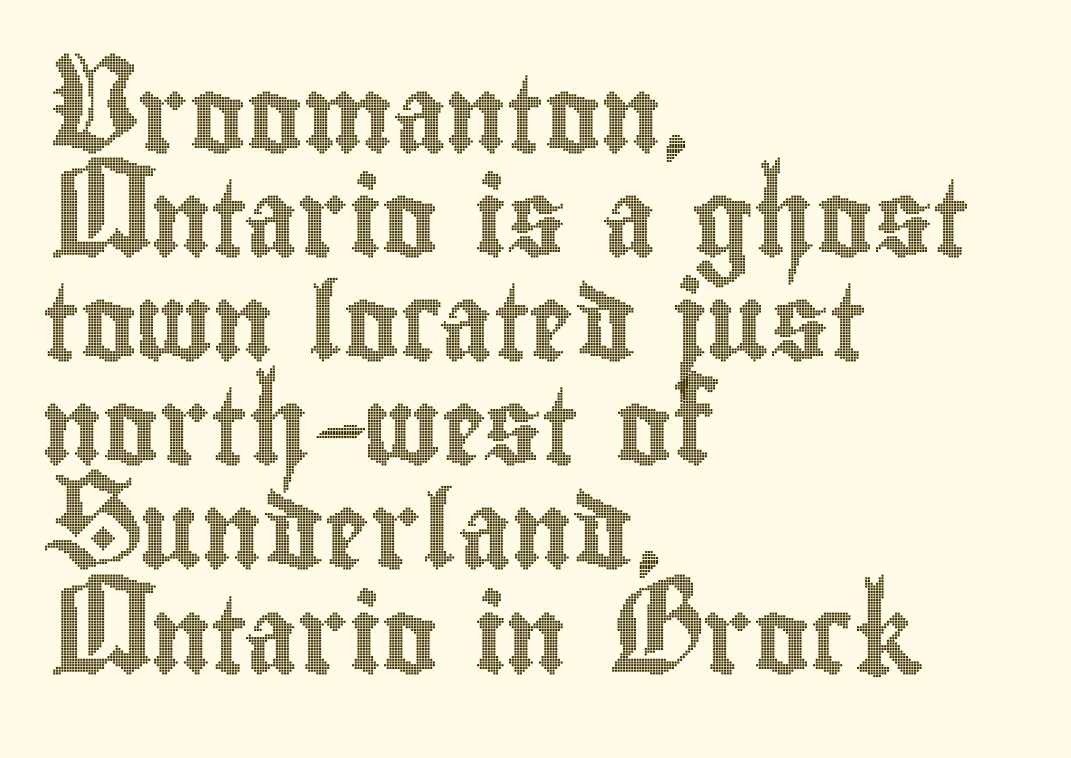
{"italic": "no", "width": "condensed", "x_height": "small", "monospaced": "no", "underline": "no", "align": "left", "line_spacing": "normal", "line_spacing_ratio": 1.37, "letter_spacing": "normal", "letter_spacing_em": 0.0, "glyph_px": 76}
